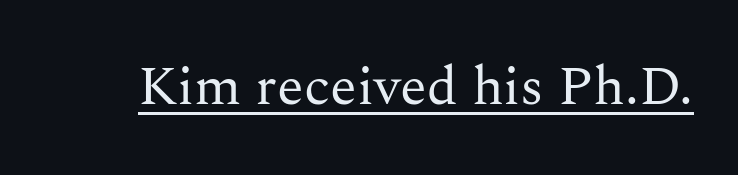
Q: Is the text bold? A: No.
Q: Is the text italic (slanted)? A: No, it is upright.
Q: Is the typeface a serif or a sans-serif typeface? A: Serif.
Q: Is the text underlined? A: Yes.
Q: Is the spacing between letters normal or unusually wide? A: Normal.
Q: Width (condensed, normal, or wide)? A: Normal.
Q: Stroke contrast? A: Medium.
Q: x-height? A: Medium.
Q: Monospaced? A: No.
